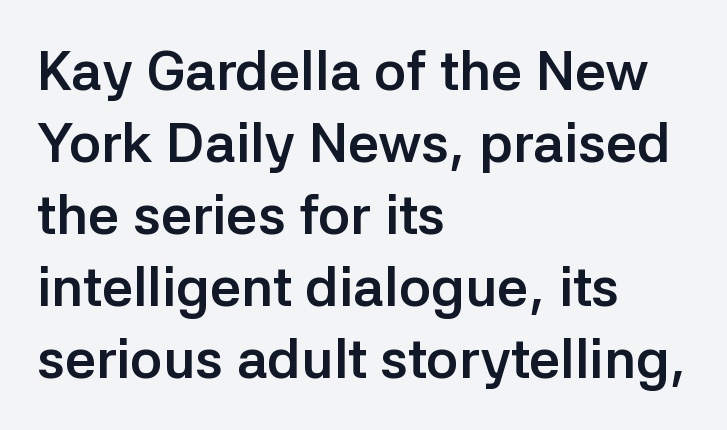
{"serif": "no", "italic": "no", "bold": "yes", "weight": "semibold", "width": "normal", "stroke_contrast": "low", "x_height": "medium", "monospaced": "no", "underline": "no", "align": "left", "line_spacing": "normal", "line_spacing_ratio": 1.31, "letter_spacing": "normal", "letter_spacing_em": 0.0, "glyph_px": 55}
